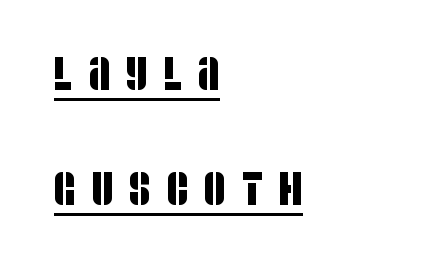
The image shows 47 px condensed sans-serif type; set left-aligned, loose line spacing (2.45x), unusually wide letter spacing (+0.34 em), underlined; low stroke contrast and a large x-height.
